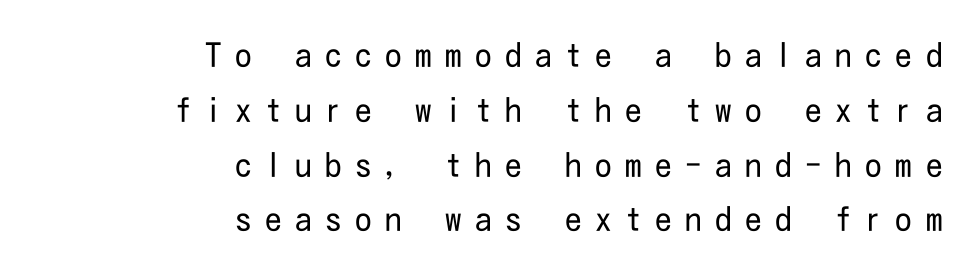
Leading matches the norm, producing a regular column. The designer went with a sans here, leaving each stem footless. Type without underlining. The weight tops out at a normal text grade.
